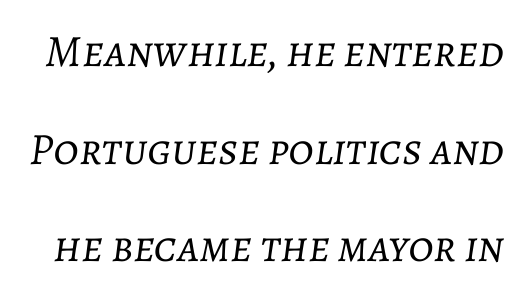
{"italic": "yes", "lean": "right", "slant_degrees": 7, "bold": "no", "weight": "light", "width": "normal", "stroke_contrast": "low", "x_height": "medium", "monospaced": "no", "underline": "no", "line_spacing": "loose", "line_spacing_ratio": 2.17, "letter_spacing": "normal", "letter_spacing_em": 0.0, "glyph_px": 45}
